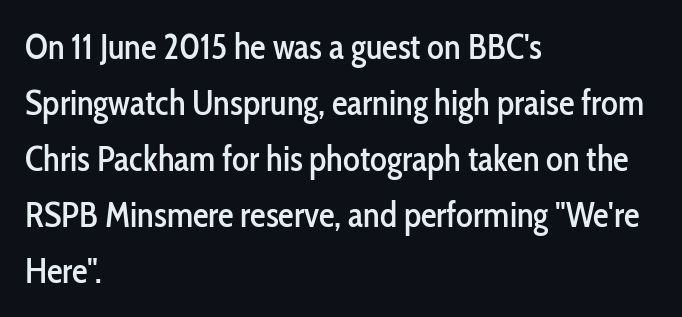
{"serif": "no", "italic": "no", "width": "condensed", "stroke_contrast": "low", "x_height": "medium", "monospaced": "no", "underline": "no", "align": "left", "line_spacing": "normal", "line_spacing_ratio": 1.6, "letter_spacing": "normal", "letter_spacing_em": 0.0, "glyph_px": 35}
